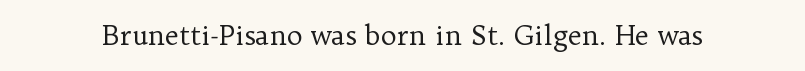
{"italic": "no", "bold": "no", "underline": "no", "letter_spacing": "normal", "letter_spacing_em": 0.0, "glyph_px": 27}
